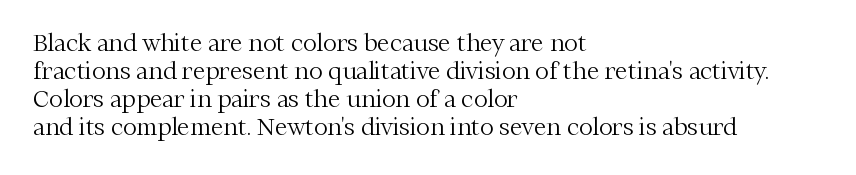
Every stem runs plumb, perpendicular to the baseline. Layout note: lines flush left. Decoration check: the copy has no underline. Short note: letters normally spaced.
